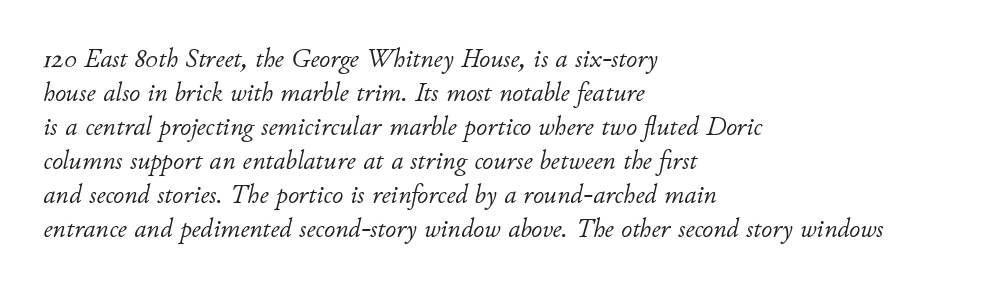
Q: Is the text bold? A: No.
Q: Is the text italic (slanted)? A: Yes, it leans right by about 11 degrees.
Q: Is the text underlined? A: No.
Q: How is the paragraph aligned? A: Left-aligned.
Q: Is the spacing between letters normal or unusually wide? A: Normal.
Q: Is the spacing between lines tight, normal or loose? A: Normal.
